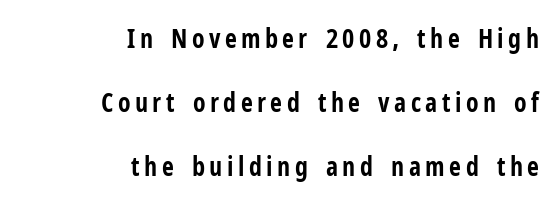
Q: Is the text bold? A: Yes.
Q: Is the text italic (slanted)? A: No, it is upright.
Q: Is the text underlined? A: No.
Q: How is the paragraph aligned? A: Right-aligned.
Q: Is the spacing between lines tight, normal or loose? A: Loose.
